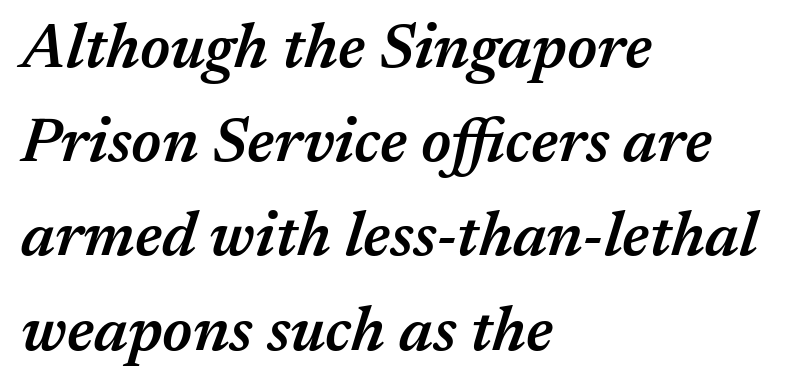
Q: Is the text bold? A: Semi-bold.
Q: Is the text italic (slanted)? A: Yes, it leans right by about 17 degrees.
Q: Is the text underlined? A: No.
Q: How is the paragraph aligned? A: Left-aligned.
Q: Is the spacing between letters normal or unusually wide? A: Normal.
Q: Is the spacing between lines tight, normal or loose? A: Normal.
Q: Width (condensed, normal, or wide)? A: Normal.
Q: Stroke contrast? A: Medium.
Q: x-height? A: Medium.
Q: Monospaced? A: No.
